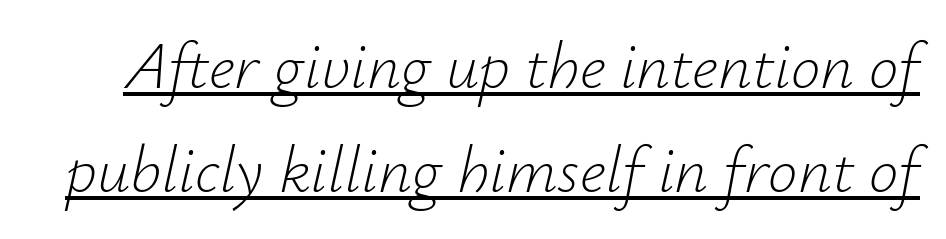
Do the characters align in a grid? No, the font is proportional. When letters slant like this, we call the style italic. Inter-character spacing is left at the font's built-in metrics. The rendered words wear a rule along their underside. Heft: none added — not bold. Normally led — the rows are evenly, conventionally spaced.
